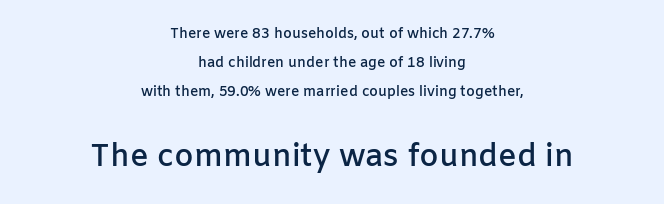
The passage shown has conventional tracking throughout. Each glyph is drawn with semibold strokes, heavier than normal yet not fully bold. Clear beneath every line of the passage. Successive baselines arrive slowly, with a big drop between each.
